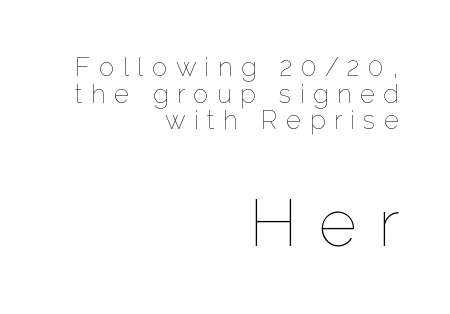
Here the second block reads like a headline and the first like body copy. Leftover space on each line is placed entirely before the opening word. Each stroke keeps to a modest, everyday thickness or less. Has an underline been added? It has not. The passage shown stacks its lines with hardly any gap. Characters remain perfectly vertical along every line.
